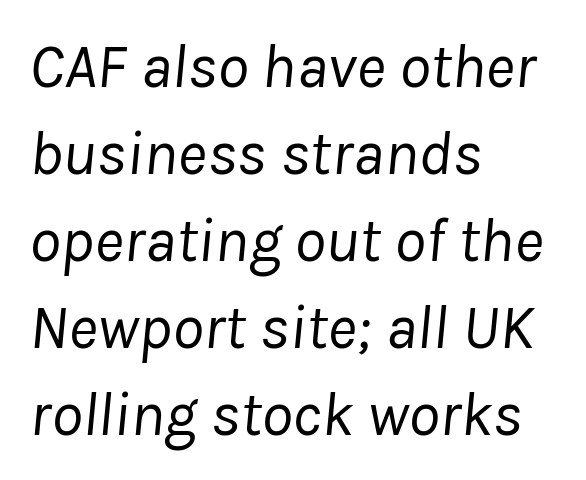
In CSS terms this would be text-align: left. Tracking here is standard; glyphs follow each other at the usual distance. Descenders are the only things crossing below the line. A typesetter would call this proportional, since set widths differ per character.
